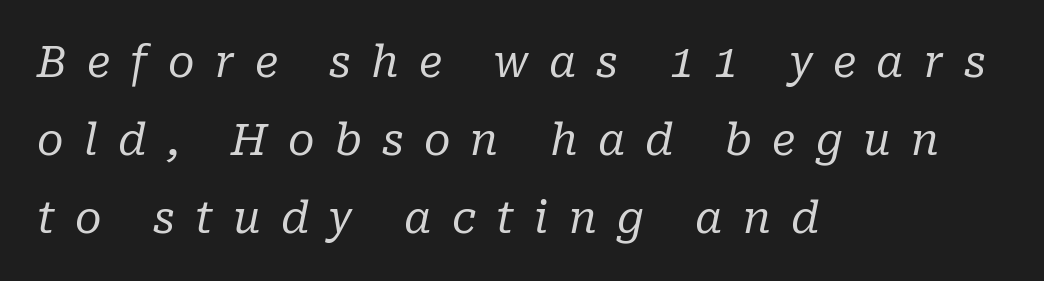
You can tell from the footed stems that serif type was used. The letters advance in unequal steps, a hallmark of proportional type. Every character sits at an angle, as italics do. The compositor pushed each line to the left boundary. This sample uses expanded letter spacing, leaving extra air between glyphs.
